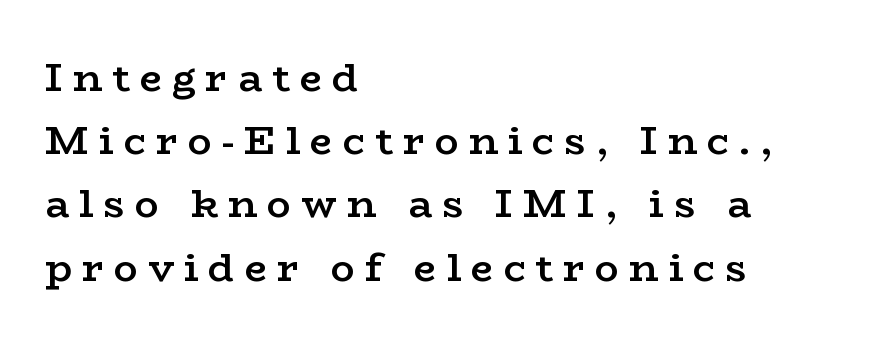
The axis of the letterforms is exactly vertical. Regular leading. Observe the wide spacing: letters keep a clear distance from each other. The gap between lines stays unmarked. Is the block centered? No — it sits flush against the left margin. Set as a demibold, roughly 600 on the weight scale.
